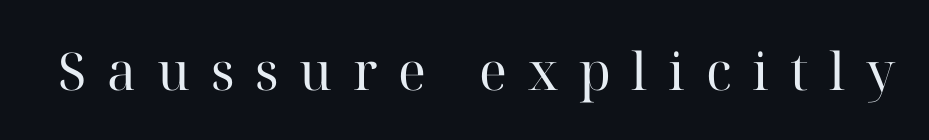
Font category for this specimen: serif. Stroke thickness stays within the range of a standard reading face or lighter. The tracking reads as deliberately expanded to a designer's eye. Underlining? Definitely not there. Posture: vertical.
